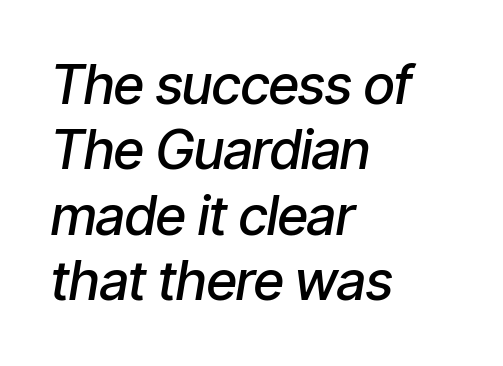
The image shows 54 px semibold, condensed type, italic (leaning right); set left-aligned, line spacing 1.21x, normal letter spacing, not underlined; low stroke contrast and a medium x-height.
